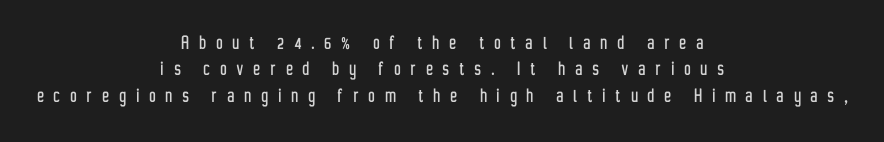
{"italic": "no", "underline": "no", "align": "center", "line_spacing_ratio": 1.2, "letter_spacing": "wide", "letter_spacing_em": 0.47, "glyph_px": 22}
